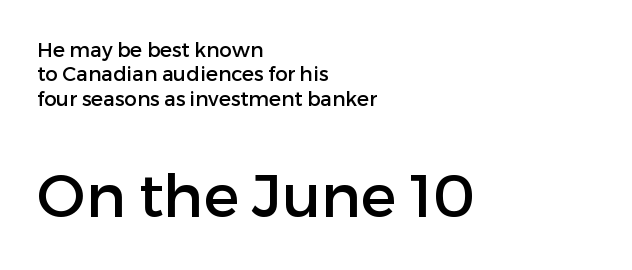
Glance below the letters and you will spot only blank space. You could call the tracking neutral — neither tight nor loose. This is the regular roman posture of the typeface. This sample uses a sans-serif face. Visually the block forms a straight wall on the left and a jagged coastline on the right. The rendering uses natural spacing where letterforms have individual widths.
